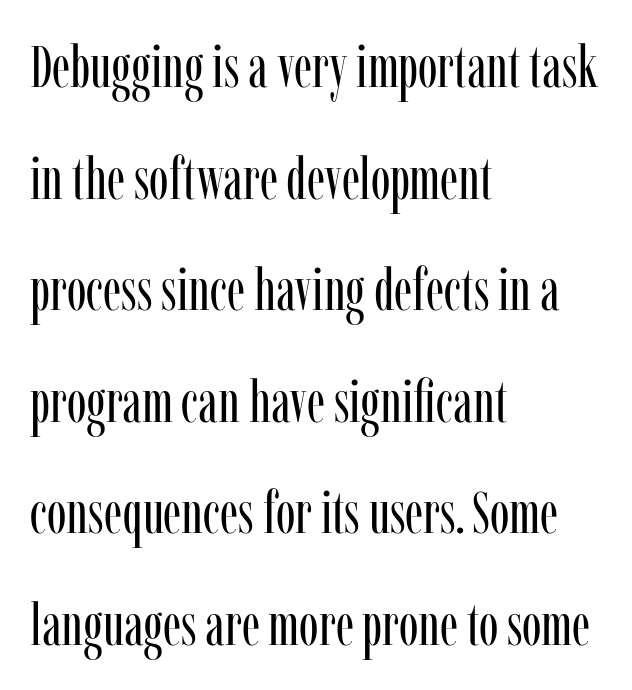
Q: Is the text bold? A: No.
Q: Is the text italic (slanted)? A: No, it is upright.
Q: Is the typeface a serif or a sans-serif typeface? A: Serif.
Q: Is the text underlined? A: No.
Q: How is the paragraph aligned? A: Left-aligned.
Q: Is the spacing between letters normal or unusually wide? A: Normal.
Q: Width (condensed, normal, or wide)? A: Condensed.
Q: Stroke contrast? A: Low.
Q: x-height? A: Medium.
Q: Monospaced? A: No.
